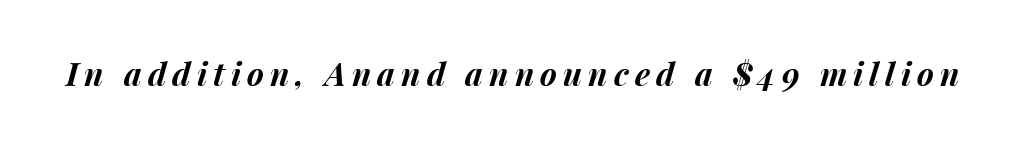
The image shows 32 px bold type, italic (leaning right); set not underlined; medium stroke contrast and a medium x-height.
